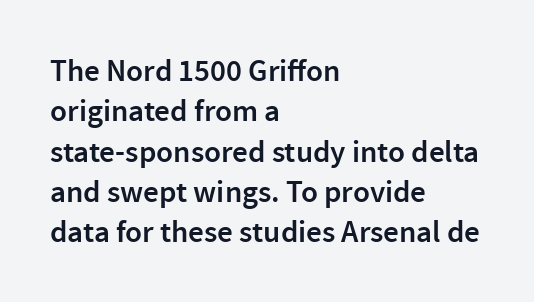
The image shows 31 px semibold sans-serif type, upright; set left-aligned, normal line spacing (1.3x), normal letter spacing, not underlined; a medium x-height.
